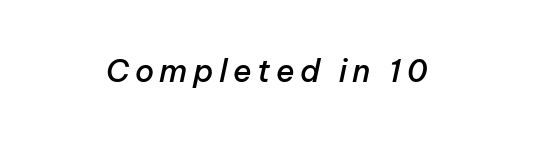
Alignment: centered. The gap between lines stays unmarked. Designer's note — italics engaged. Each letter keeps its own natural width here, so spacing adapts to shape.
